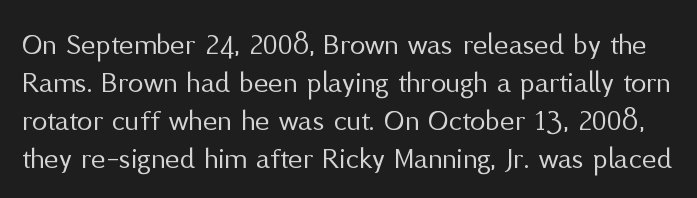
Q: Is the text bold? A: No.
Q: Is the text italic (slanted)? A: No, it is upright.
Q: Is the typeface a serif or a sans-serif typeface? A: Sans-serif.
Q: Is the text underlined? A: No.
Q: Is the spacing between letters normal or unusually wide? A: Normal.
Q: Width (condensed, normal, or wide)? A: Normal.
Q: Stroke contrast? A: Medium.
Q: x-height? A: Medium.
Q: Monospaced? A: No.
